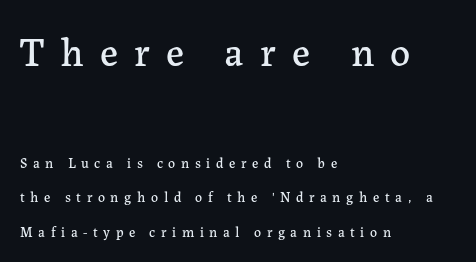
The image shows 40 px serif type, upright; set left-aligned, loose line spacing (2.47x), unusually wide letter spacing (+0.4 em), not underlined; the first (top) block is 2.86x larger; low stroke contrast and a medium x-height.
